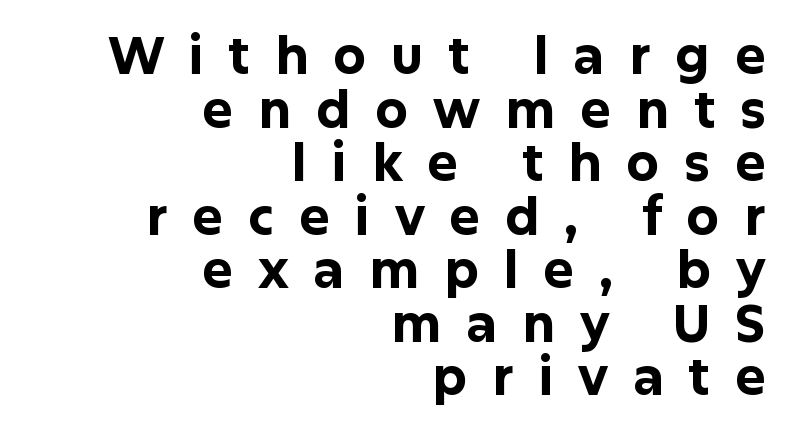
Q: Is the text bold? A: Yes.
Q: Is the text italic (slanted)? A: No, it is upright.
Q: Is the typeface a serif or a sans-serif typeface? A: Sans-serif.
Q: Is the text underlined? A: No.
Q: How is the paragraph aligned? A: Right-aligned.
Q: Is the spacing between letters normal or unusually wide? A: Unusually wide.
Q: Is the spacing between lines tight, normal or loose? A: Tight.
Q: Width (condensed, normal, or wide)? A: Normal.
Q: Stroke contrast? A: Low.
Q: x-height? A: Medium.
Q: Monospaced? A: No.
